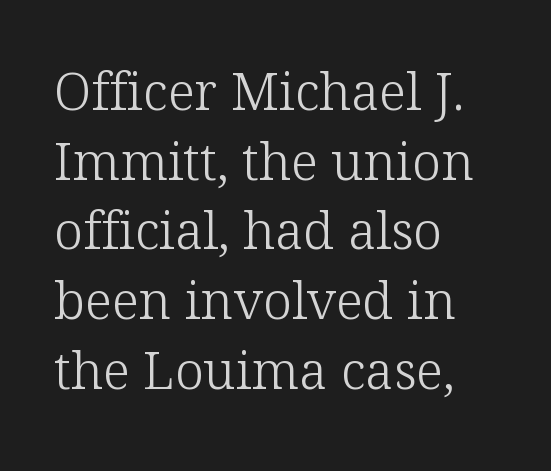
The image shows 52 px light serif type, upright; set left-aligned, normal line spacing (1.34x), normal letter spacing, not underlined; low stroke contrast and a medium x-height.
